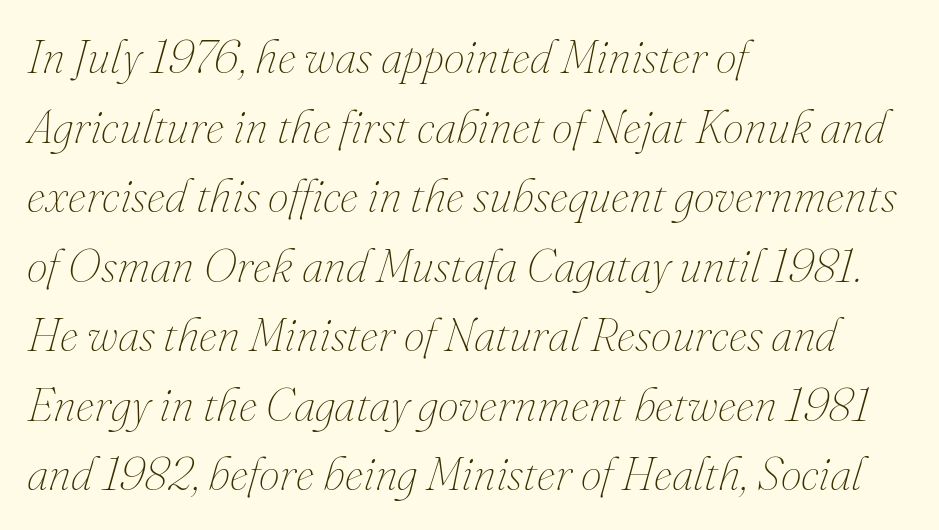
{"italic": "yes", "lean": "right", "slant_degrees": 16, "bold": "no", "weight": "thin", "width": "normal", "stroke_contrast": "medium", "x_height": "small", "monospaced": "no", "underline": "no", "align": "left", "line_spacing": "normal", "line_spacing_ratio": 1.48, "letter_spacing": "normal", "letter_spacing_em": 0.0, "glyph_px": 47}
